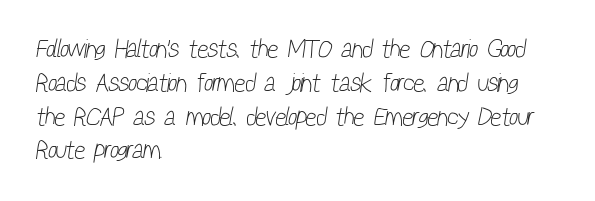
Heaviness? Minimal to ordinary, like unemphasized prose. The lines sit at an ordinary, default distance from one another. Nobody touched the tracking dial on this one. Line beginnings align vertically; line endings do not.
